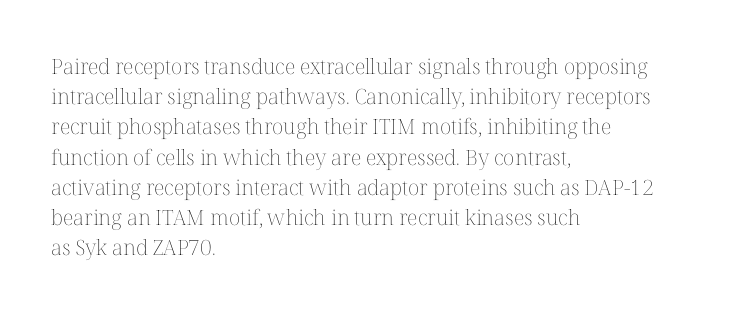
{"italic": "no", "bold": "no", "underline": "no", "align": "left", "line_spacing": "normal", "line_spacing_ratio": 1.44, "letter_spacing": "normal", "letter_spacing_em": 0.0, "glyph_px": 21}
